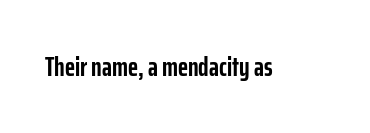
{"italic": "no", "bold": "yes", "underline": "no", "letter_spacing": "normal", "letter_spacing_em": 0.0, "glyph_px": 27}
